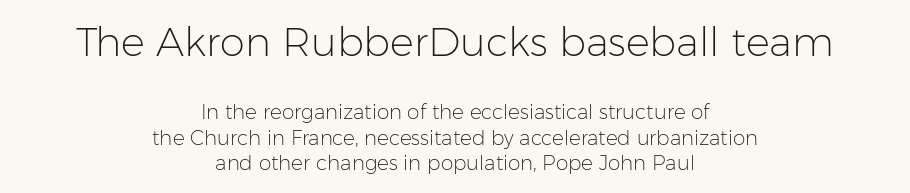
Ascenders rise straight up at ninety degrees. No chunkiness to these letters — they're not bold. Size contrast runs from large at the top to small at the bottom. Alignment: centered.
